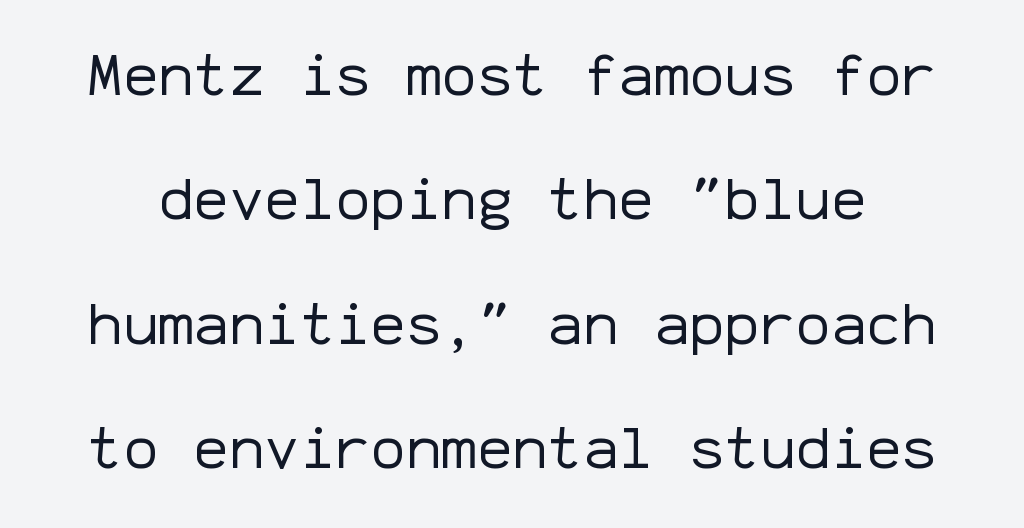
{"serif": "no", "italic": "no", "bold": "no", "weight": "regular", "width": "normal", "stroke_contrast": "low", "x_height": "medium", "monospaced": "yes", "underline": "no", "line_spacing": "loose", "line_spacing_ratio": 2.11, "letter_spacing": "normal", "letter_spacing_em": 0.0, "glyph_px": 59}
